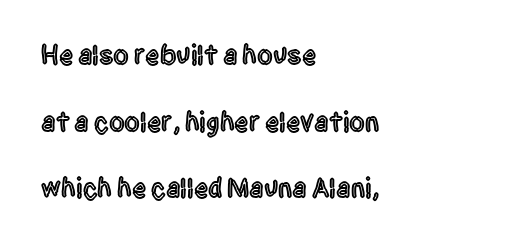
The image shows 28 px condensed sans-serif type, upright; set left-aligned, loose line spacing (2.38x), normal letter spacing, not underlined; a large x-height.
